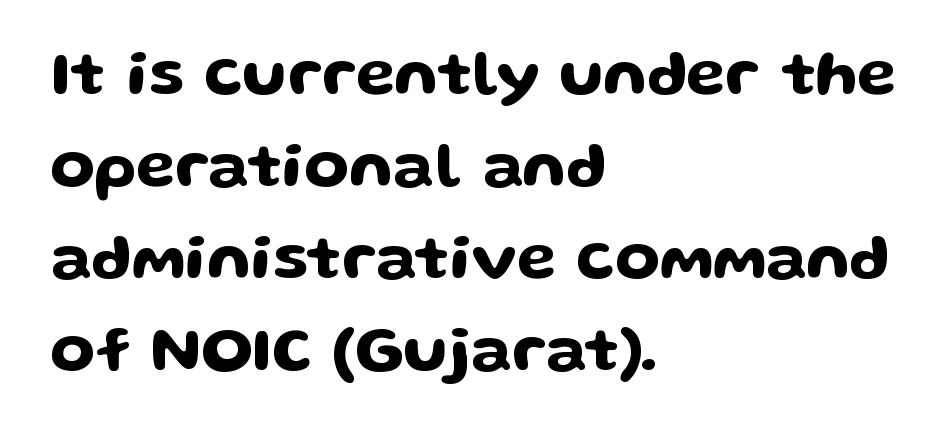
Q: Is the text italic (slanted)? A: No, it is upright.
Q: Is the typeface a serif or a sans-serif typeface? A: Sans-serif.
Q: Is the text underlined? A: No.
Q: How is the paragraph aligned? A: Left-aligned.
Q: Is the spacing between letters normal or unusually wide? A: Normal.
Q: Is the spacing between lines tight, normal or loose? A: Normal.
Q: Width (condensed, normal, or wide)? A: Wide.
Q: Stroke contrast? A: Low.
Q: x-height? A: Medium.
Q: Monospaced? A: No.
